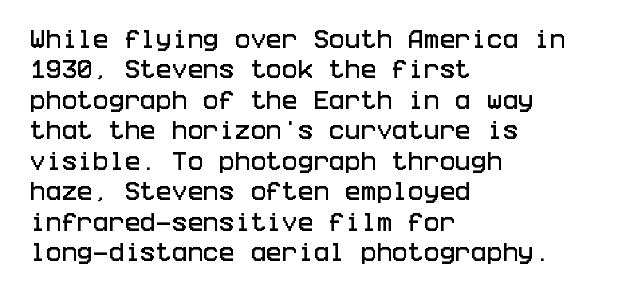
The image shows 21 px text type, upright; set left-aligned, normal line spacing (1.45x), normal letter spacing, not underlined.
